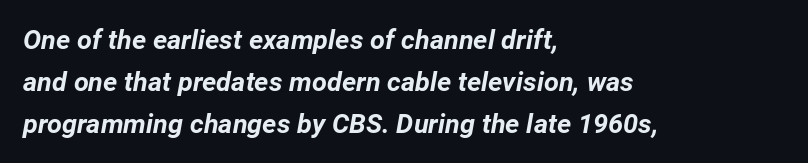
{"italic": "yes", "lean": "right", "slant_degrees": 12, "bold": "yes", "underline": "no", "align": "left", "line_spacing": "normal", "line_spacing_ratio": 1.55, "letter_spacing": "normal", "letter_spacing_em": 0.0, "glyph_px": 27}
